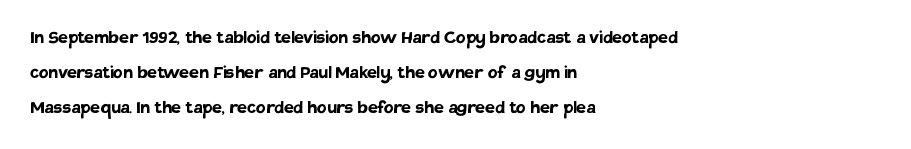
The image shows 22 px bold type, upright; set left-aligned, normal line spacing (1.58x), normal letter spacing, not underlined.
